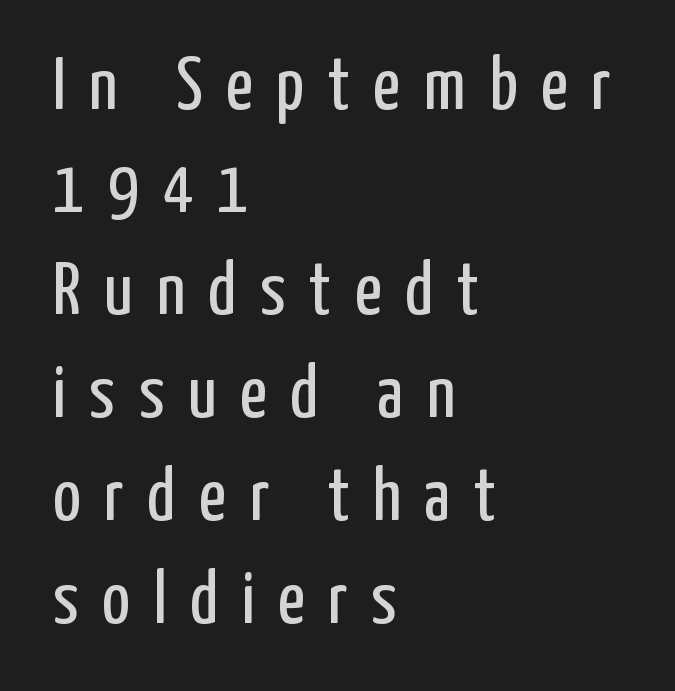
The passage shown is typed in a proportional face where columns would drift. Beneath every word, the page is bare. The typography opts for an upright posture over an oblique one. Stroke thickness stays within the range of a standard reading face or lighter. These lines stack with their left ends in a neat column. These lines sit exactly where default settings would place them.
